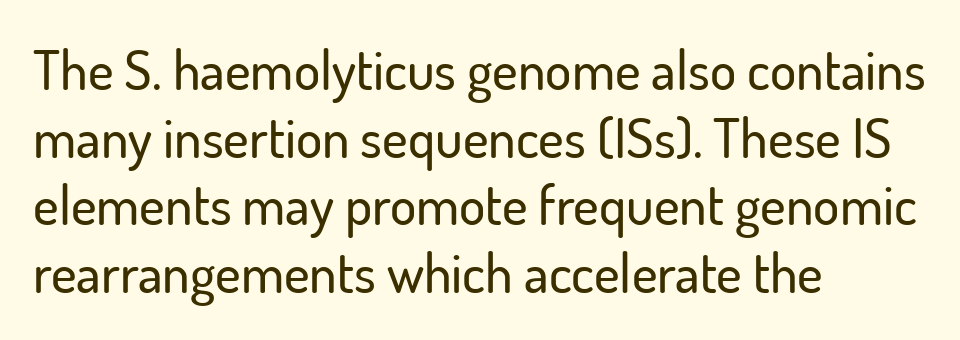
Q: Is the text italic (slanted)? A: No, it is upright.
Q: Is the typeface a serif or a sans-serif typeface? A: Sans-serif.
Q: Is the text underlined? A: No.
Q: How is the paragraph aligned? A: Left-aligned.
Q: Is the spacing between letters normal or unusually wide? A: Normal.
Q: Width (condensed, normal, or wide)? A: Normal.
Q: Stroke contrast? A: Low.
Q: x-height? A: Small.
Q: Monospaced? A: No.
